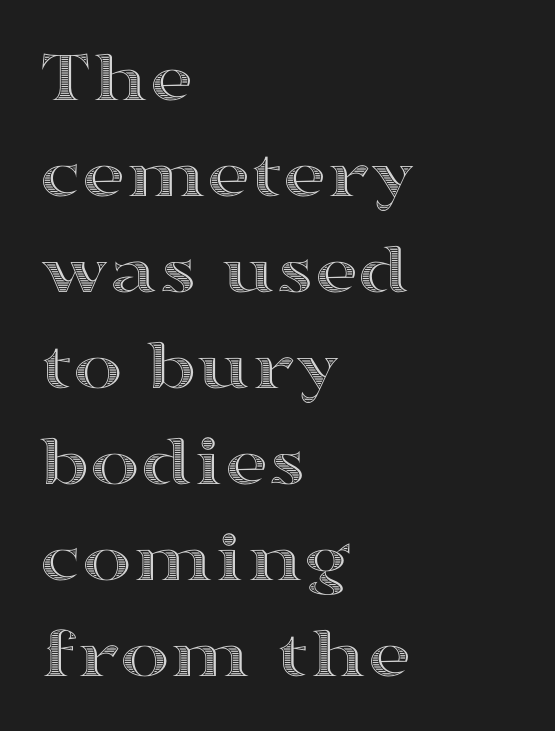
Q: Is the text italic (slanted)? A: No, it is upright.
Q: Is the text underlined? A: No.
Q: How is the paragraph aligned? A: Left-aligned.
Q: Is the spacing between letters normal or unusually wide? A: Normal.
Q: Is the spacing between lines tight, normal or loose? A: Normal.
Q: Width (condensed, normal, or wide)? A: Wide.
Q: x-height? A: Medium.
Q: Monospaced? A: No.
